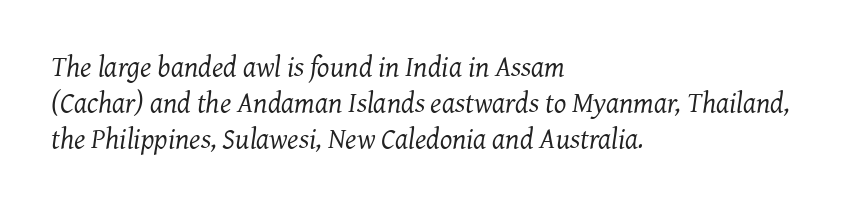
Ink coverage per letter is moderate at most. The compositor pushed each line to the left boundary. Each letter's strokes conclude with small projecting serifs. You can tell it's italic because the verticals aren't actually vertical. The type is set solid horizontally, with unmodified tracking. The space beneath each line is pristine and unruled.
